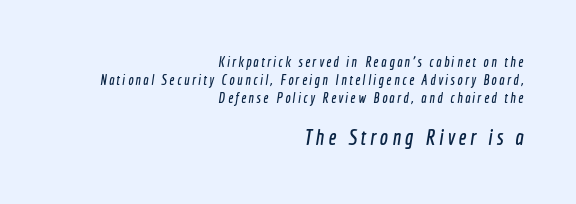
The area under the type is left untouched. Two sizes are in play, and the larger belongs to the second block. All the whitespace from short lines collects on the left. One glance says typical: line gaps are just what's usual.
